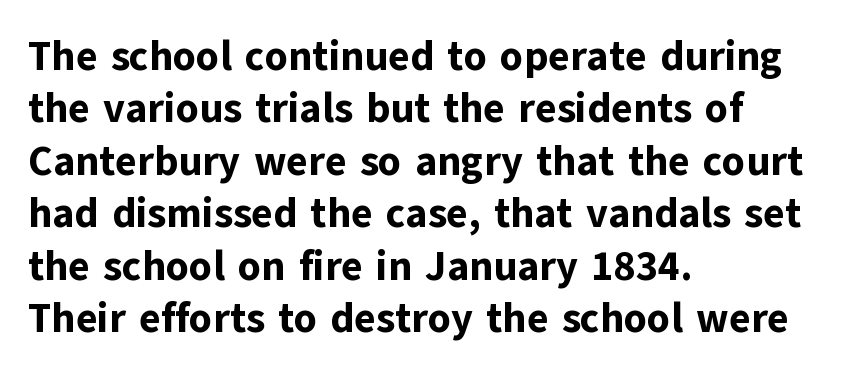
The image shows 41 px bold sans-serif type, upright; set left-aligned, normal line spacing (1.28x), normal letter spacing, not underlined; low stroke contrast and a medium x-height.
